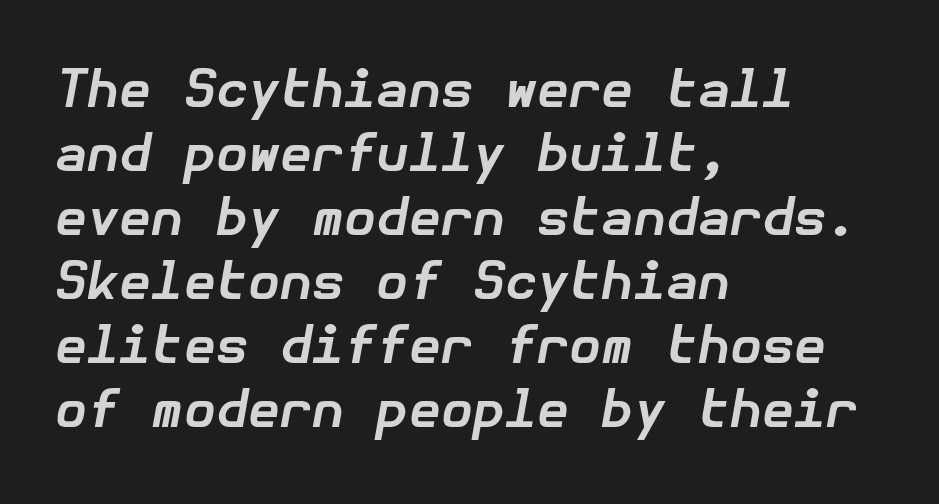
Q: Is the text bold? A: Yes.
Q: Is the text italic (slanted)? A: Yes, it leans right by about 10 degrees.
Q: Is the text underlined? A: No.
Q: How is the paragraph aligned? A: Left-aligned.
Q: Is the spacing between letters normal or unusually wide? A: Normal.
Q: Width (condensed, normal, or wide)? A: Normal.
Q: Stroke contrast? A: Low.
Q: x-height? A: Medium.
